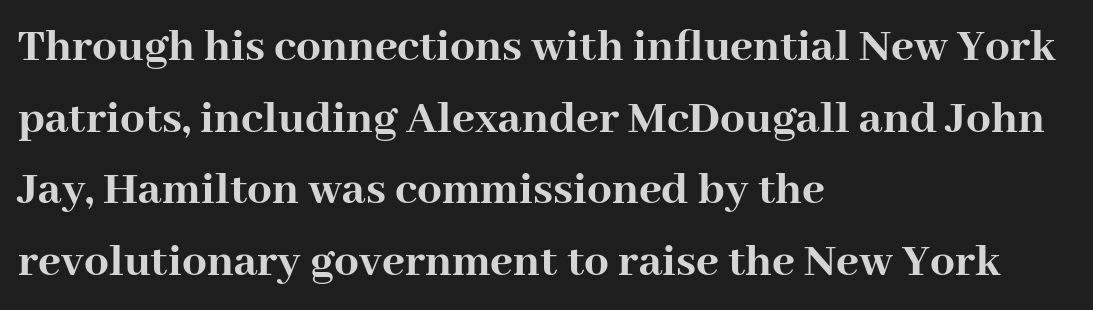
The image shows 49 px semibold serif type, upright; set left-aligned, normal line spacing (1.46x), normal letter spacing, not underlined; high stroke contrast and a medium x-height.
